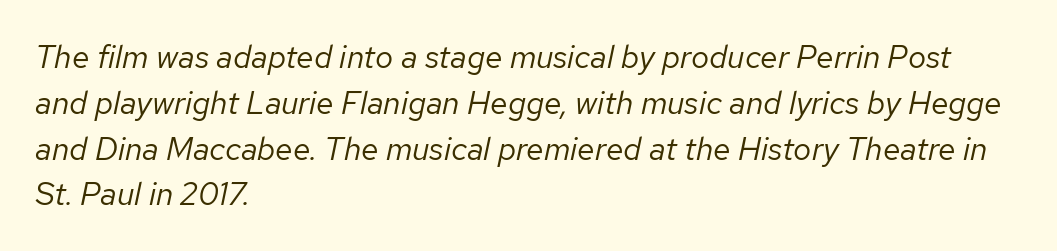
Every row of glyphs begins at an identical x-position on the left. Tracking here is standard; glyphs follow each other at the usual distance. Rows of type keep a routine distance in the vertical direction. Check the space under the baseline: it is left empty.
